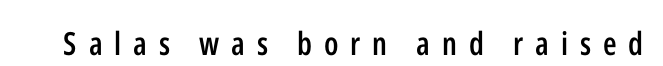
Spacing between characters has been opened up far beyond the box default. Characters remain perfectly vertical along every line. The gap between lines stays unmarked. The passage shown is typed in a proportional face where columns would drift. In terms of letterform style, serifs are entirely absent. Stroke thickness is moderately raised; the sample reads as semibold.
